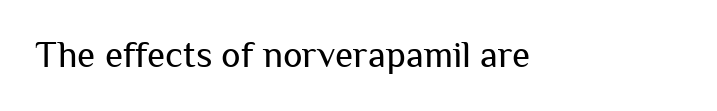
Does extra space separate the letters? No, they use regular spacing. Posture: straight, roman, zero tilt. Weight: not bold — regular or lighter. Type without underlining.
